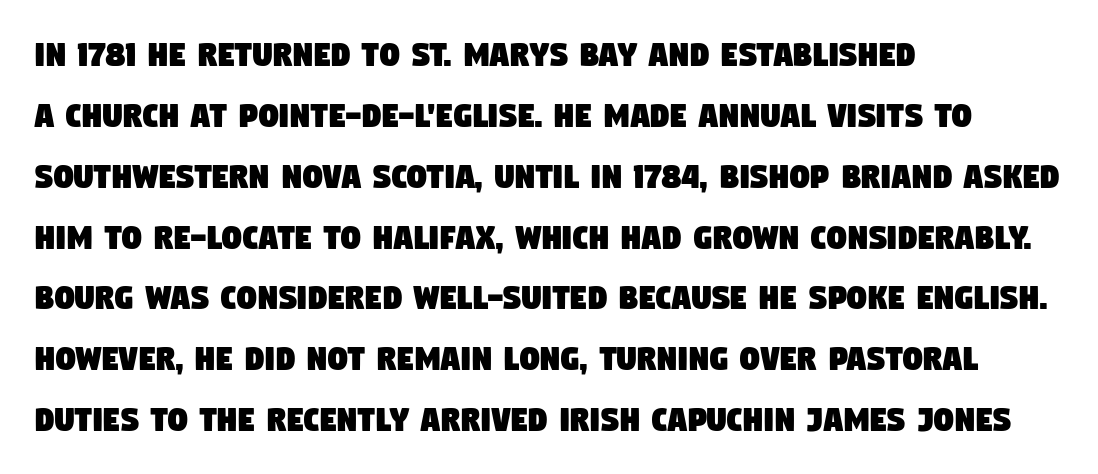
Q: Is the typeface a serif or a sans-serif typeface? A: Sans-serif.
Q: Is the text underlined? A: No.
Q: How is the paragraph aligned? A: Left-aligned.
Q: Is the spacing between letters normal or unusually wide? A: Normal.
Q: Is the spacing between lines tight, normal or loose? A: Normal.
Q: Width (condensed, normal, or wide)? A: Condensed.
Q: Stroke contrast? A: Low.
Q: x-height? A: Large.
Q: Monospaced? A: No.
